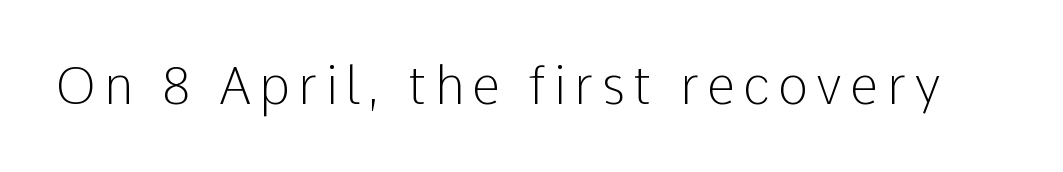
Q: Is the text bold? A: No.
Q: Is the text italic (slanted)? A: No, it is upright.
Q: Is the typeface a serif or a sans-serif typeface? A: Sans-serif.
Q: Is the text underlined? A: No.
Q: Width (condensed, normal, or wide)? A: Normal.
Q: Stroke contrast? A: Low.
Q: x-height? A: Medium.
Q: Monospaced? A: No.
